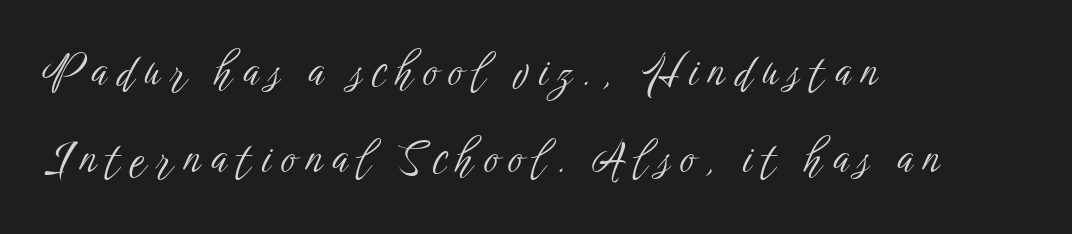
{"serif": "no", "bold": "no", "weight": "light", "width": "condensed", "stroke_contrast": "low", "x_height": "medium", "monospaced": "no", "underline": "no", "align": "left", "line_spacing": "loose", "line_spacing_ratio": 1.97, "letter_spacing": "wide", "letter_spacing_em": 0.23, "glyph_px": 44}
